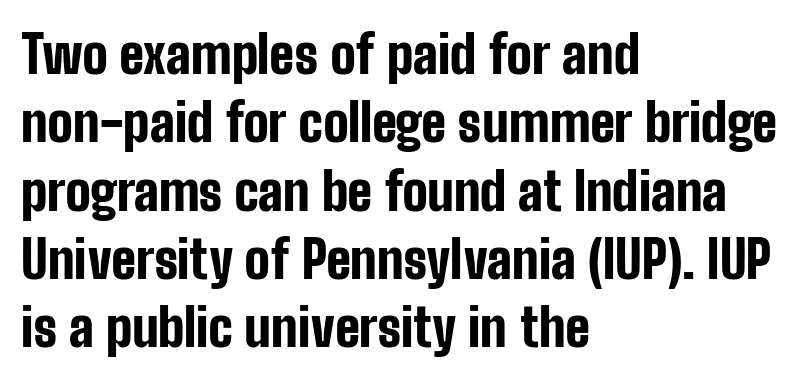
Q: Is the text bold? A: Yes.
Q: Is the text italic (slanted)? A: No, it is upright.
Q: Is the typeface a serif or a sans-serif typeface? A: Sans-serif.
Q: Is the text underlined? A: No.
Q: How is the paragraph aligned? A: Left-aligned.
Q: Is the spacing between letters normal or unusually wide? A: Normal.
Q: Is the spacing between lines tight, normal or loose? A: Normal.
Q: Width (condensed, normal, or wide)? A: Condensed.
Q: Stroke contrast? A: Low.
Q: x-height? A: Medium.
Q: Monospaced? A: No.
